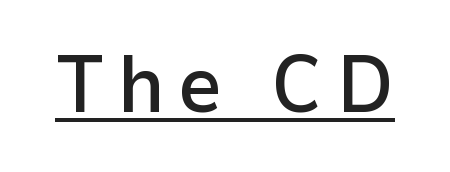
Q: Is the text bold? A: Semi-bold.
Q: Is the text italic (slanted)? A: No, it is upright.
Q: Is the typeface a serif or a sans-serif typeface? A: Sans-serif.
Q: Is the text underlined? A: Yes.
Q: Width (condensed, normal, or wide)? A: Normal.
Q: Stroke contrast? A: Low.
Q: x-height? A: Medium.
Q: Monospaced? A: No.
